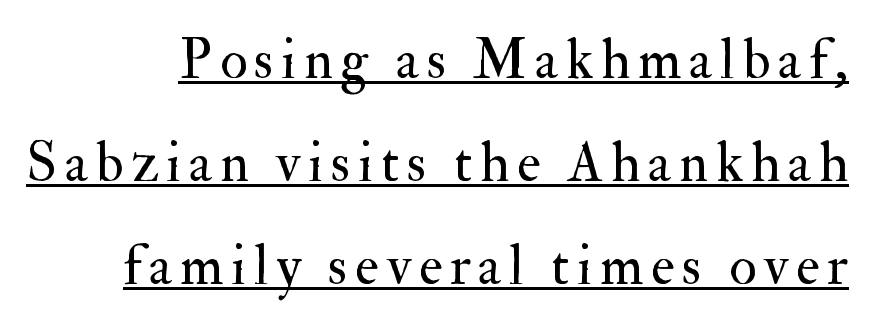
{"serif": "yes", "italic": "no", "bold": "no", "weight": "regular", "width": "normal", "stroke_contrast": "medium", "x_height": "small", "monospaced": "no", "underline": "yes", "line_spacing_ratio": 1.84, "glyph_px": 56}
